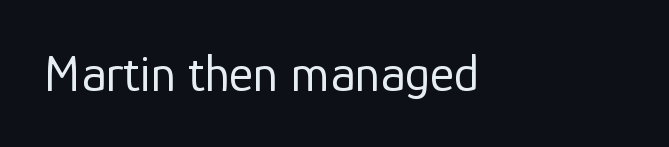
Q: Is the text bold? A: No.
Q: Is the text italic (slanted)? A: No, it is upright.
Q: Is the typeface a serif or a sans-serif typeface? A: Sans-serif.
Q: Is the text underlined? A: No.
Q: Is the spacing between letters normal or unusually wide? A: Normal.
Q: Width (condensed, normal, or wide)? A: Normal.
Q: Stroke contrast? A: Low.
Q: x-height? A: Medium.
Q: Monospaced? A: No.
